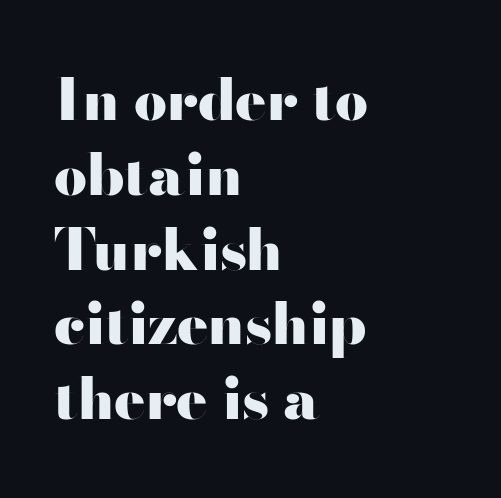
Q: Is the text bold? A: Yes.
Q: Is the text italic (slanted)? A: No, it is upright.
Q: Is the typeface a serif or a sans-serif typeface? A: Sans-serif.
Q: Is the text underlined? A: No.
Q: How is the paragraph aligned? A: Left-aligned.
Q: Is the spacing between letters normal or unusually wide? A: Normal.
Q: Is the spacing between lines tight, normal or loose? A: Normal.
Q: Width (condensed, normal, or wide)? A: Wide.
Q: Stroke contrast? A: High.
Q: x-height? A: Small.
Q: Monospaced? A: No.
